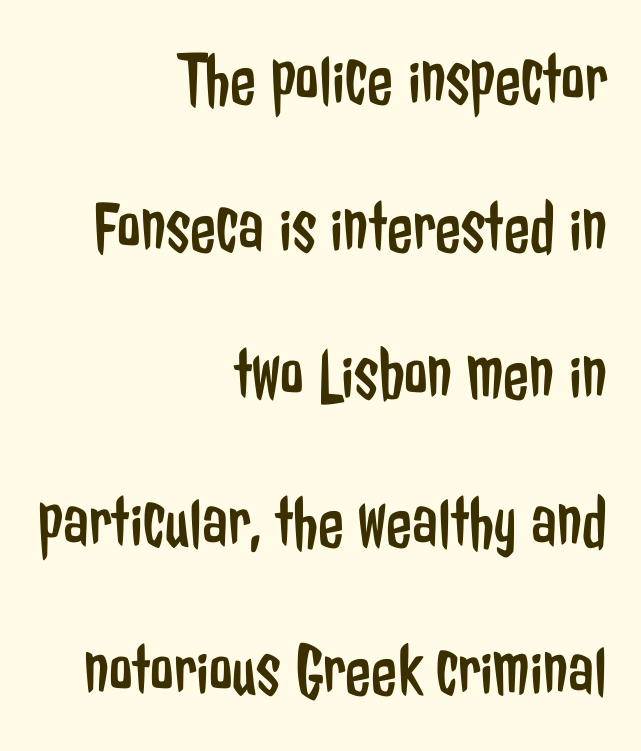
Students, observe: this is what heavily led, spacious text looks like. Honestly, the letter spacing is just normal — you wouldn't notice it. Is this a fixed-width face? No — the glyphs have proportional, varying widths. The strokes are not fattened; the text isn't bold. The lettering holds an erect, upright posture throughout. The string is rendered with underlining switched off.
